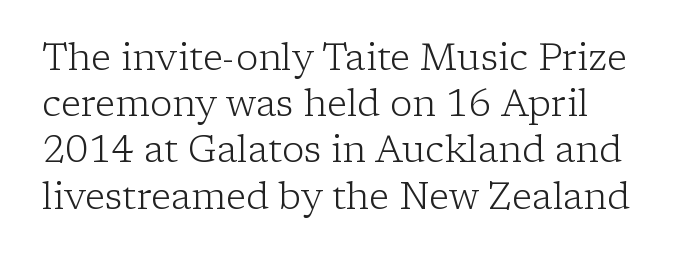
The image shows 37 px light serif type, upright; set normal line spacing (1.25x), normal letter spacing, not underlined; low stroke contrast and a medium x-height.
